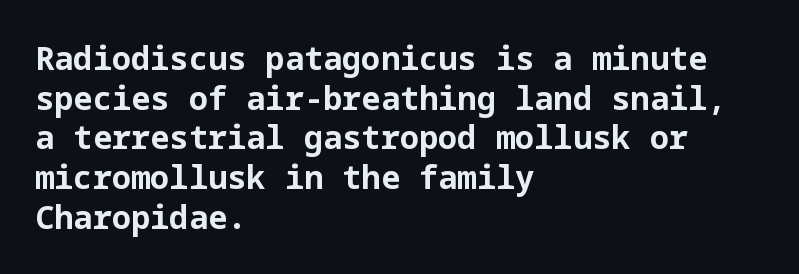
Q: Is the text bold? A: Yes.
Q: Is the text italic (slanted)? A: No, it is upright.
Q: Is the typeface a serif or a sans-serif typeface? A: Sans-serif.
Q: Is the text underlined? A: No.
Q: How is the paragraph aligned? A: Left-aligned.
Q: Is the spacing between letters normal or unusually wide? A: Normal.
Q: Width (condensed, normal, or wide)? A: Normal.
Q: Stroke contrast? A: Low.
Q: x-height? A: Medium.
